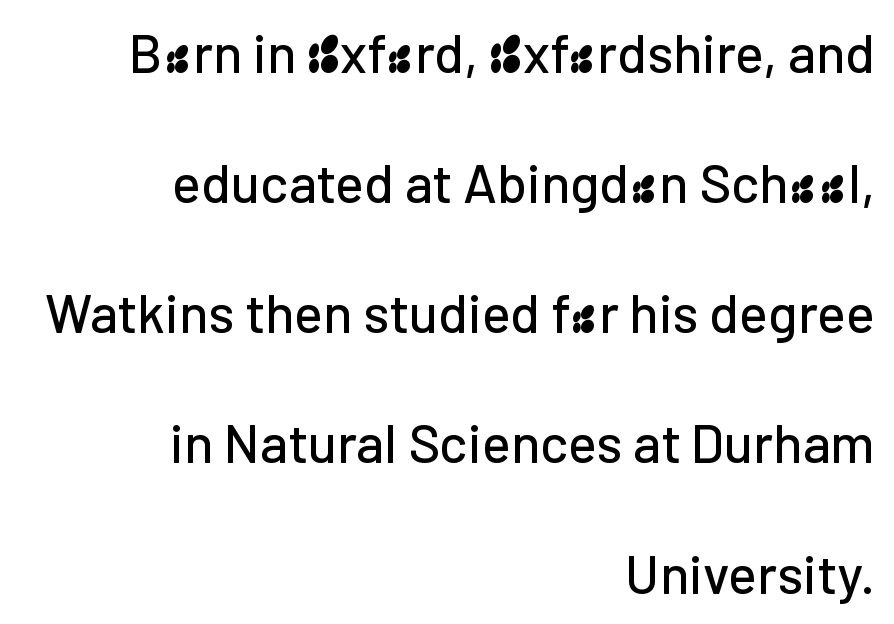
{"serif": "no", "italic": "no", "width": "normal", "stroke_contrast": "low", "x_height": "medium", "monospaced": "no", "underline": "no", "align": "right", "line_spacing": "loose", "line_spacing_ratio": 2.41, "letter_spacing": "normal", "letter_spacing_em": 0.0, "glyph_px": 54}
